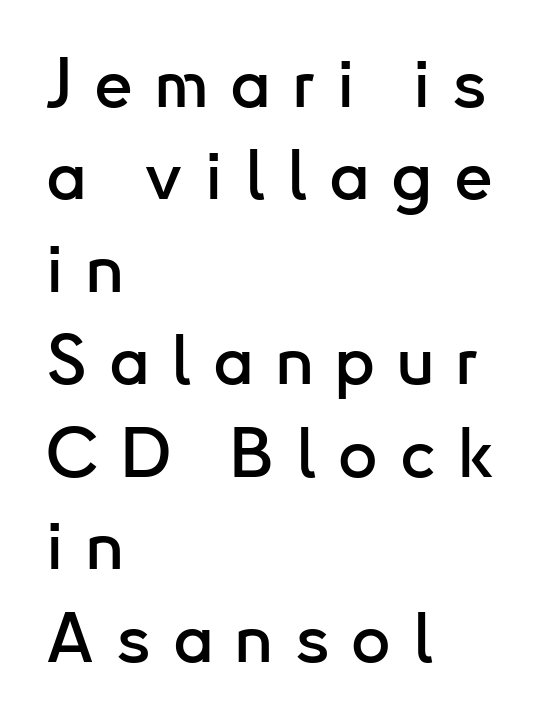
The passage shown is typed in a proportional face where columns would drift. Serif or sans? Sans — the stroke terminals are bare. Notice how the passage keeps a crisp vertical edge on the left only. Descender tails drop into unmarked territory.
